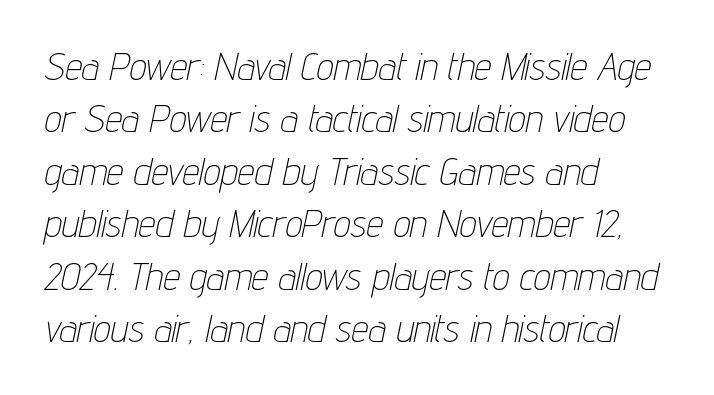
Q: Is the text bold? A: No.
Q: Is the text italic (slanted)? A: Yes, it leans right by about 12 degrees.
Q: Is the text underlined? A: No.
Q: How is the paragraph aligned? A: Left-aligned.
Q: Is the spacing between letters normal or unusually wide? A: Normal.
Q: Is the spacing between lines tight, normal or loose? A: Normal.
Q: Width (condensed, normal, or wide)? A: Condensed.
Q: Stroke contrast? A: Low.
Q: x-height? A: Medium.
Q: Monospaced? A: No.
